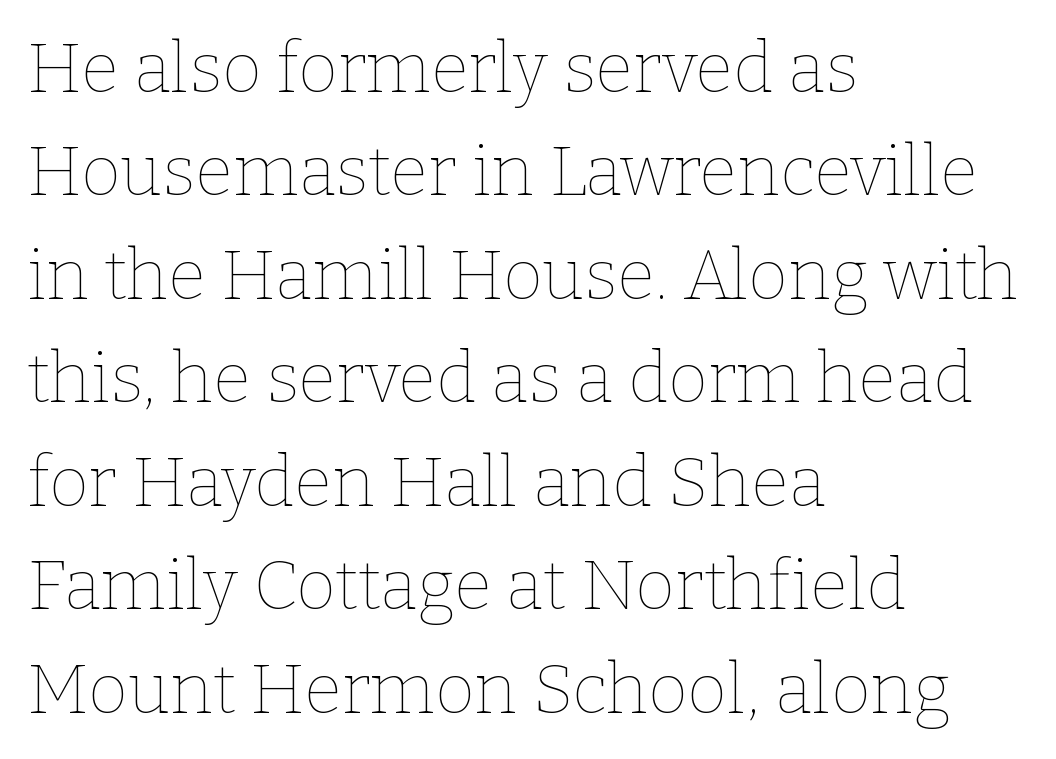
The image shows 69 px thin type, upright; set left-aligned, normal line spacing (1.5x), normal letter spacing, not underlined; low stroke contrast and a medium x-height.
